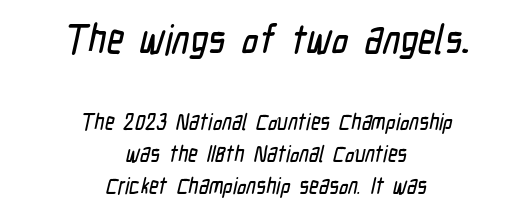
{"serif": "no", "width": "condensed", "stroke_contrast": "low", "x_height": "medium", "monospaced": "no", "underline": "no", "align": "center", "line_spacing": "normal", "line_spacing_ratio": 1.41, "letter_spacing": "normal", "letter_spacing_em": 0.0, "larger_block": "first", "size_ratio": 1.78, "glyph_px": 41}
